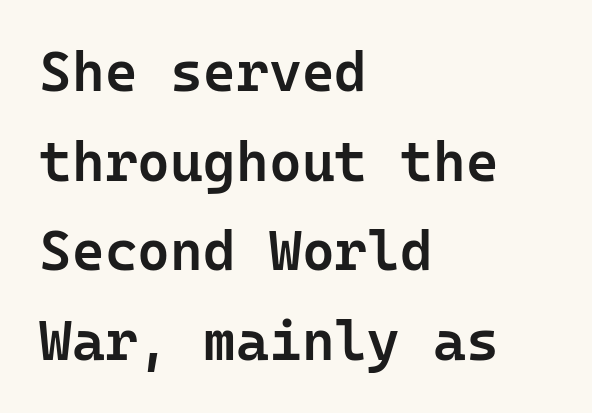
The image shows 56 px semibold sans-serif type, upright; set left-aligned, normal line spacing (1.6x), normal letter spacing, not underlined; low stroke contrast and a medium x-height.
